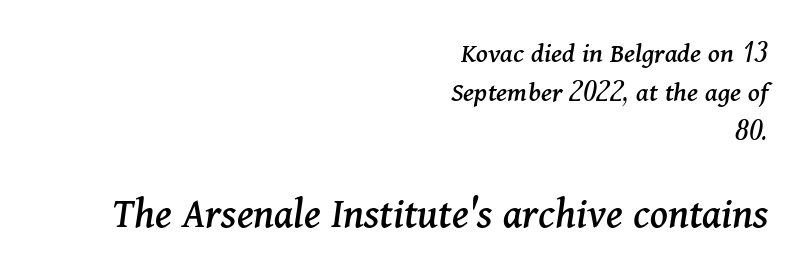
The designer left line spacing at the default. Notice how the stems are inclined rather than vertical — that's the hallmark of italics. Here the designer chose a conventional face with non-uniform glyph widths. Yep, those are serifs on the letters. This sample is right-justified, so line beginnings fall wherever the words allow.
